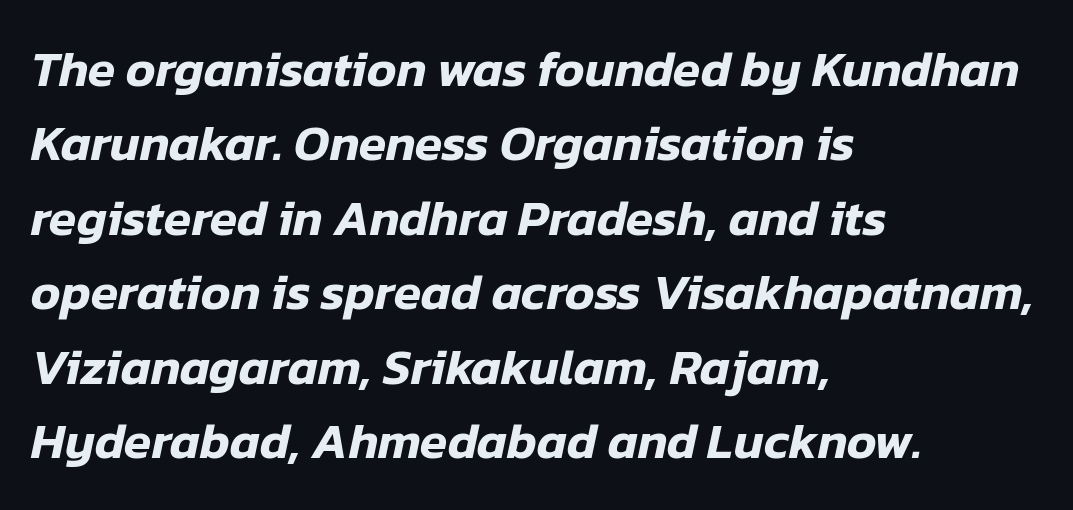
{"italic": "yes", "lean": "right", "slant_degrees": 12, "width": "normal", "stroke_contrast": "low", "x_height": "medium", "monospaced": "no", "underline": "no", "align": "left", "line_spacing": "normal", "line_spacing_ratio": 1.49, "letter_spacing": "normal", "letter_spacing_em": 0.0, "glyph_px": 50}
